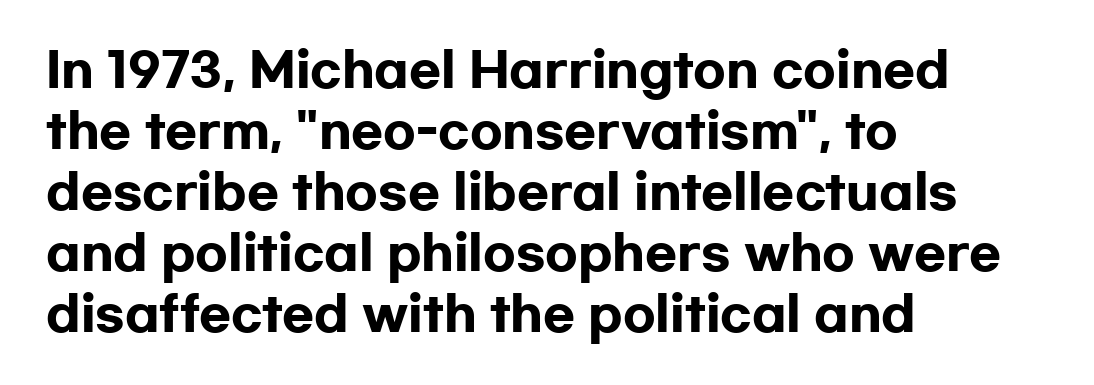
{"serif": "no", "italic": "no", "bold": "yes", "weight": "heavy", "width": "wide", "stroke_contrast": "low", "x_height": "medium", "monospaced": "no", "underline": "no", "align": "left", "line_spacing": "normal", "line_spacing_ratio": 1.3, "letter_spacing": "normal", "letter_spacing_em": 0.0, "glyph_px": 47}
